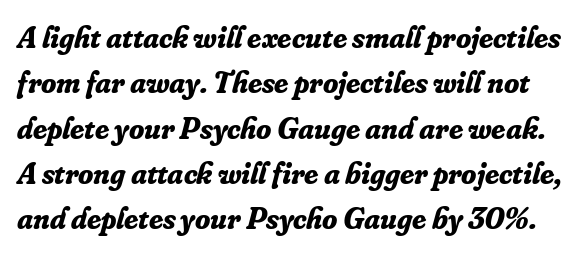
Q: Is the text bold? A: Yes.
Q: Is the text italic (slanted)? A: Yes, it leans right by about 16 degrees.
Q: Is the typeface a serif or a sans-serif typeface? A: Serif.
Q: Is the text underlined? A: No.
Q: Is the spacing between letters normal or unusually wide? A: Normal.
Q: Is the spacing between lines tight, normal or loose? A: Normal.
Q: Width (condensed, normal, or wide)? A: Normal.
Q: Stroke contrast? A: Low.
Q: x-height? A: Small.
Q: Monospaced? A: No.
